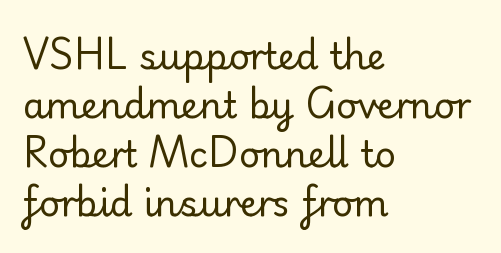
The image shows 36 px regular-weight sans-serif type, upright; set left-aligned, normal line spacing (1.36x), normal letter spacing, not underlined; low stroke contrast and a small x-height.
